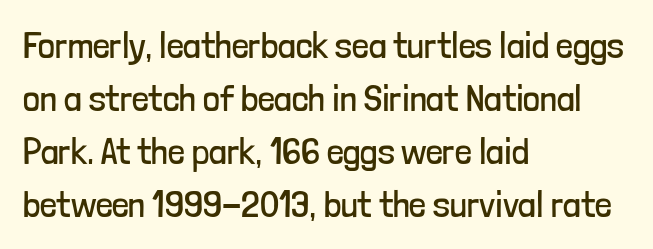
Look at the tracking — it's just the regular setting, nothing added. Posture: upright roman. Honestly, there is no underline to notice here at all. Horizontally, the lines are justified to the leading edge only. The passage shown stacks its lines at a standard gap.
